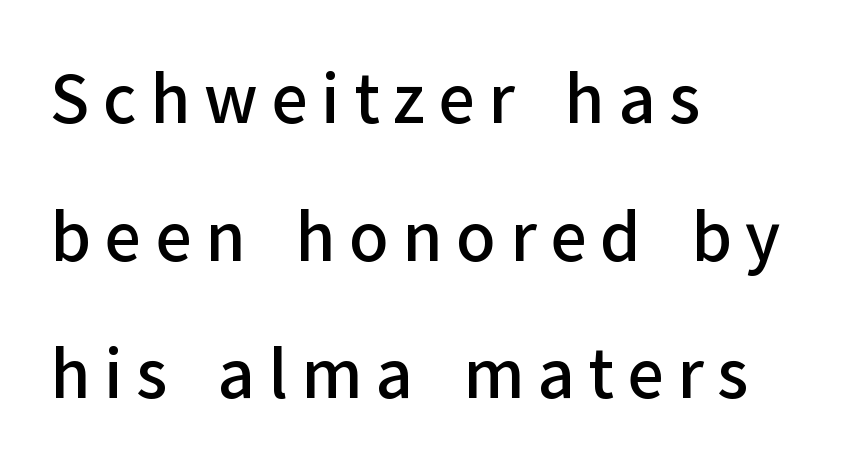
{"serif": "no", "italic": "no", "width": "normal", "stroke_contrast": "low", "x_height": "medium", "monospaced": "no", "underline": "no", "align": "left", "line_spacing": "loose", "line_spacing_ratio": 1.94, "glyph_px": 71}
